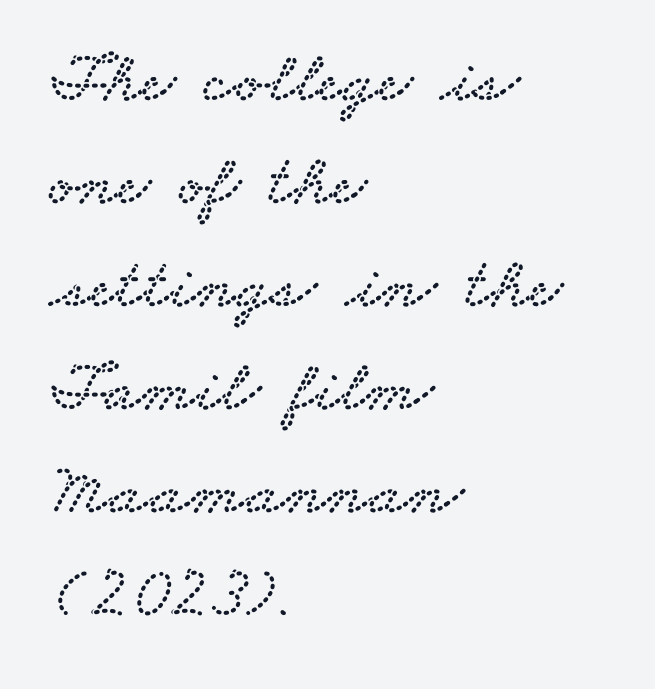
{"width": "wide", "stroke_contrast": "low", "x_height": "small", "monospaced": "no", "underline": "no", "align": "left", "line_spacing": "normal", "line_spacing_ratio": 1.41, "letter_spacing": "normal", "letter_spacing_em": 0.0, "glyph_px": 73}
